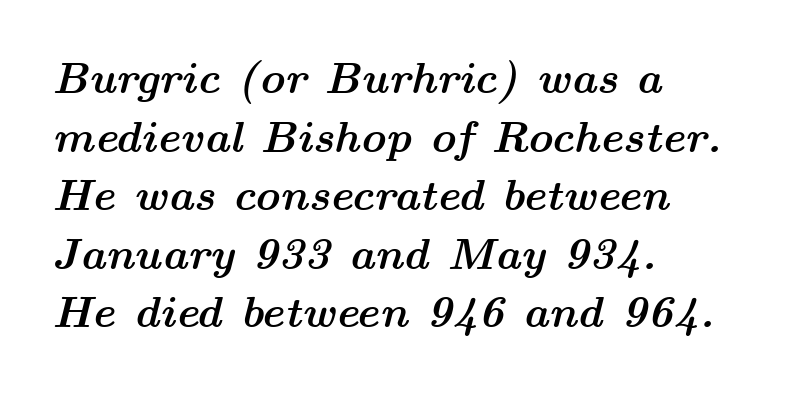
{"italic": "yes", "lean": "right", "slant_degrees": 14, "bold": "yes", "weight": "semibold", "width": "wide", "stroke_contrast": "medium", "x_height": "medium", "monospaced": "no", "underline": "no", "align": "left", "line_spacing": "normal", "line_spacing_ratio": 1.33, "letter_spacing": "normal", "letter_spacing_em": 0.0, "glyph_px": 44}
